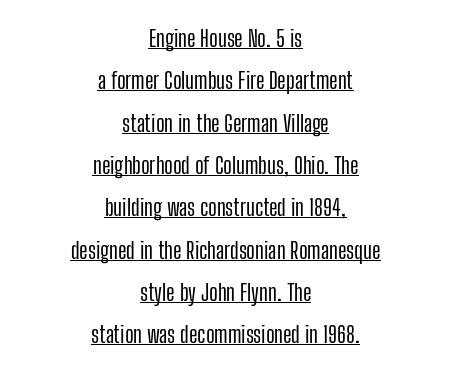
The image shows 23 px text type, upright; set centered, line spacing 1.84x, normal letter spacing, underlined.
